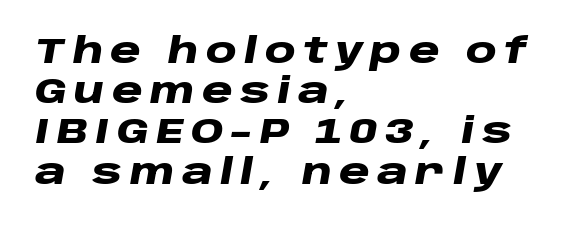
Q: Is the text bold? A: Yes.
Q: Is the text italic (slanted)? A: Yes, it leans right by about 10 degrees.
Q: Is the text underlined? A: No.
Q: How is the paragraph aligned? A: Left-aligned.
Q: Is the spacing between letters normal or unusually wide? A: Unusually wide.
Q: Is the spacing between lines tight, normal or loose? A: Tight.
Q: Width (condensed, normal, or wide)? A: Wide.
Q: Stroke contrast? A: Low.
Q: x-height? A: Large.
Q: Monospaced? A: No.
